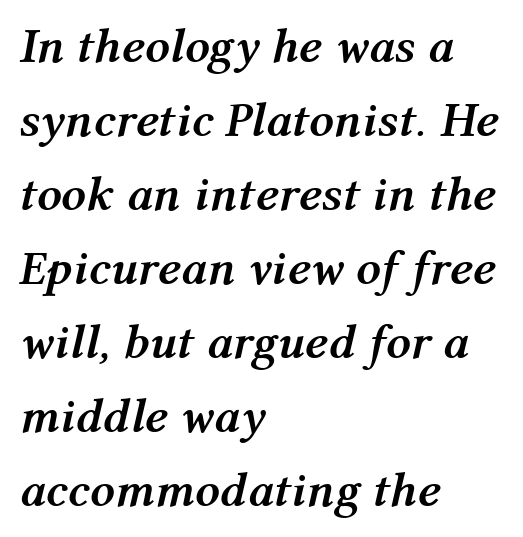
Q: Is the text bold? A: Yes.
Q: Is the text italic (slanted)? A: Yes, it leans right by about 12 degrees.
Q: Is the text underlined? A: No.
Q: How is the paragraph aligned? A: Left-aligned.
Q: Is the spacing between letters normal or unusually wide? A: Normal.
Q: Is the spacing between lines tight, normal or loose? A: Normal.
Q: Width (condensed, normal, or wide)? A: Normal.
Q: Stroke contrast? A: Medium.
Q: x-height? A: Medium.
Q: Monospaced? A: No.
